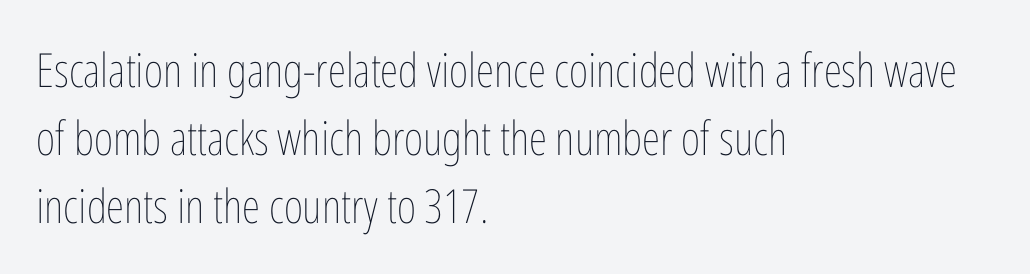
The image shows 47 px thin, condensed type, upright; set left-aligned, normal line spacing (1.45x), normal letter spacing, not underlined; low stroke contrast and a medium x-height.
